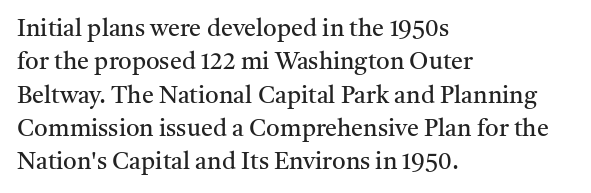
The letterforms sit at book weight or below. Posture: straight, roman, zero tilt. Tracking value appears to be zero — textbook default spacing. The passage shown stacks its lines at a standard gap. Is the block centered? No — it sits flush against the left margin. The foot of each line stays bare and open.
